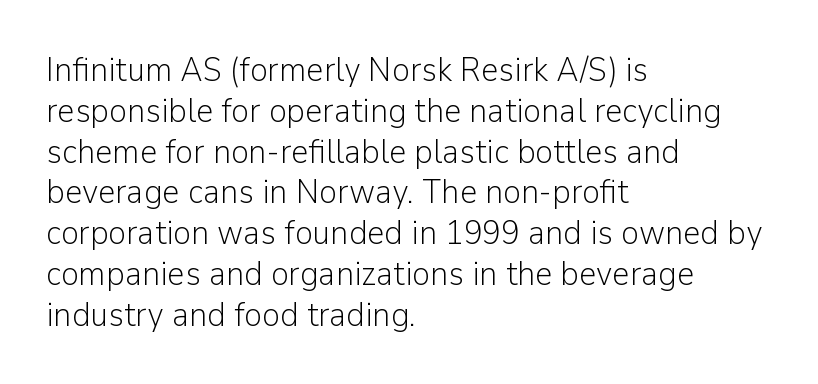
The image shows 34 px light sans-serif type, upright; set left-aligned, line spacing 1.2x, normal letter spacing, not underlined; low stroke contrast and a medium x-height.
